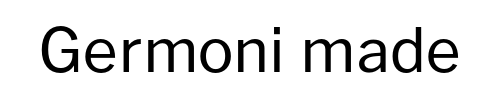
Characters remain perfectly vertical along every line. Bold? No — there's no thickening of the strokes. Serifs: no, the terminals of the letterforms are clean. Here the designer chose a conventional face with non-uniform glyph widths. Clear beneath every line of the passage.
